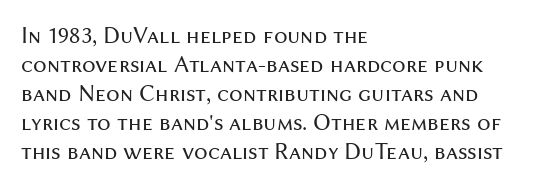
Q: Is the text bold? A: No.
Q: Is the text italic (slanted)? A: No, it is upright.
Q: Is the text underlined? A: No.
Q: How is the paragraph aligned? A: Left-aligned.
Q: Is the spacing between letters normal or unusually wide? A: Normal.
